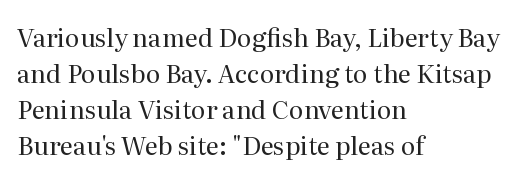
The rendering anchors every line to the left-hand side. Words appear dense and cohesive because spacing is normal. Does the leading feel generous? No, just average. A quiet, ordinary-to-light weight characterises the typeface.
